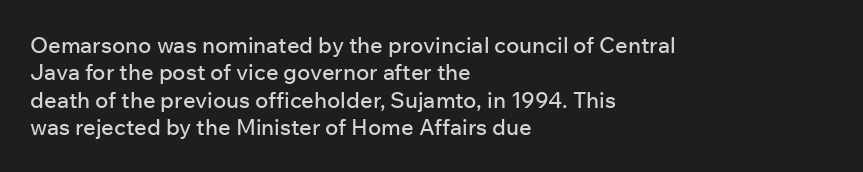
Letter spacing: default. Words float on clear page, feet unadorned. Every stem runs plumb, perpendicular to the baseline. Is there much room between lines? A standard amount, neither cramped nor airy. Reading down the block, your eye returns to a fixed left position each line.
